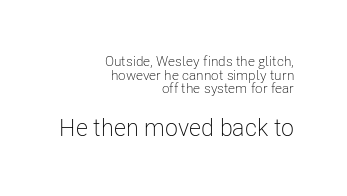
Q: Is the text bold? A: No.
Q: Is the text italic (slanted)? A: No, it is upright.
Q: Is the text underlined? A: No.
Q: How is the paragraph aligned? A: Right-aligned.
Q: Is the spacing between letters normal or unusually wide? A: Normal.
Q: Is the spacing between lines tight, normal or loose? A: Tight.
Q: Which block of text is set in a larger size, the first (top) or the second (bottom)? A: The second (bottom) one.
